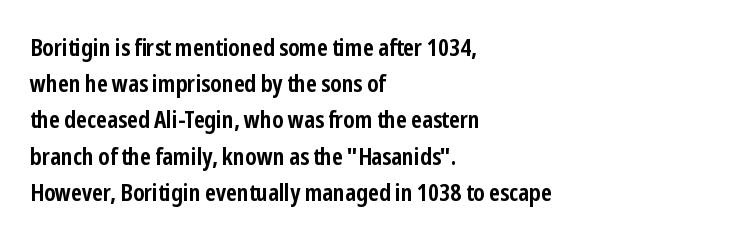
The image shows 24 px bold type, upright; set left-aligned, normal line spacing (1.51x), normal letter spacing, not underlined.
